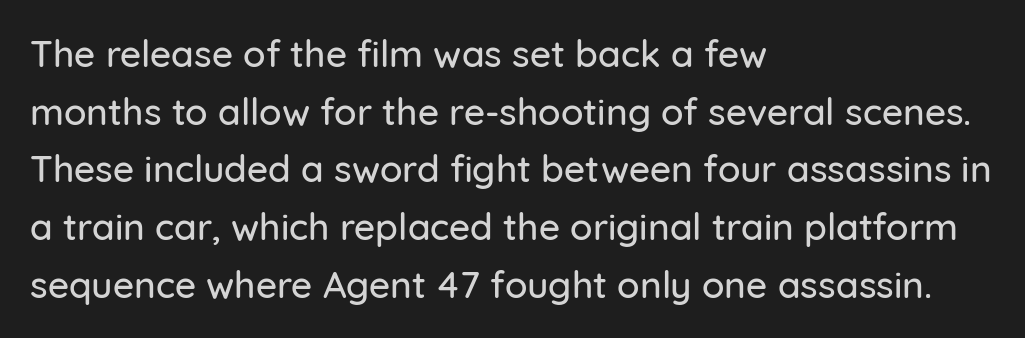
{"serif": "no", "italic": "no", "width": "normal", "stroke_contrast": "low", "x_height": "medium", "monospaced": "no", "underline": "no", "align": "left", "line_spacing": "normal", "line_spacing_ratio": 1.56, "letter_spacing": "normal", "letter_spacing_em": 0.0, "glyph_px": 37}
